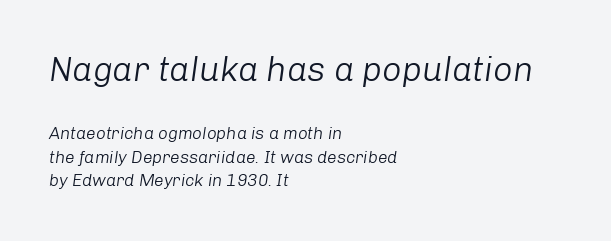
The image shows 34 px light type, italic (leaning right); set left-aligned, normal line spacing (1.38x), normal letter spacing, not underlined; the first (top) block is 2.0x larger; low stroke contrast and a medium x-height.
